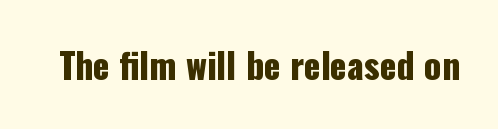
Q: Is the text italic (slanted)? A: No, it is upright.
Q: Is the typeface a serif or a sans-serif typeface? A: Sans-serif.
Q: Is the text underlined? A: No.
Q: Is the spacing between letters normal or unusually wide? A: Normal.
Q: Width (condensed, normal, or wide)? A: Condensed.
Q: Stroke contrast? A: Low.
Q: x-height? A: Medium.
Q: Monospaced? A: No.
